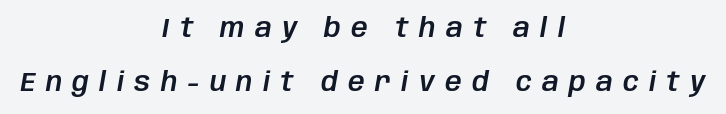
Q: Is the text italic (slanted)? A: Yes, it leans right by about 10 degrees.
Q: Is the text underlined? A: No.
Q: How is the paragraph aligned? A: Centered.
Q: Is the spacing between letters normal or unusually wide? A: Unusually wide.
Q: Is the spacing between lines tight, normal or loose? A: Loose.
